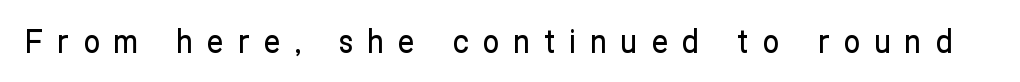
The image shows 32 px condensed sans-serif type, upright; set unusually wide letter spacing (+0.45 em), not underlined; low stroke contrast and a medium x-height.
